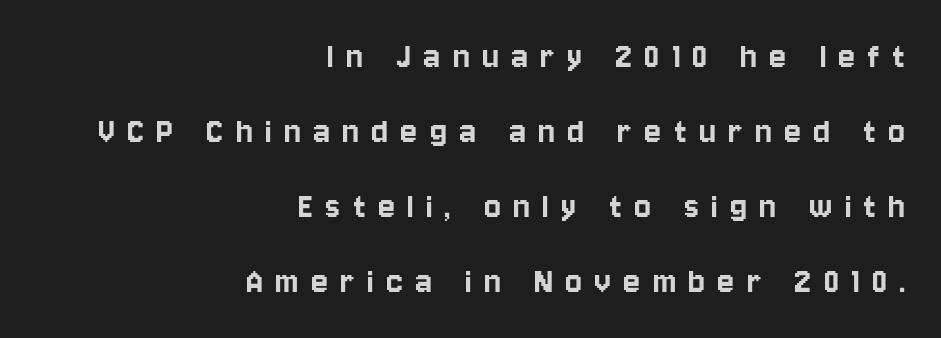
Q: Is the text italic (slanted)? A: No, it is upright.
Q: Is the typeface a serif or a sans-serif typeface? A: Sans-serif.
Q: Is the text underlined? A: No.
Q: How is the paragraph aligned? A: Right-aligned.
Q: Is the spacing between letters normal or unusually wide? A: Unusually wide.
Q: Is the spacing between lines tight, normal or loose? A: Loose.
Q: Width (condensed, normal, or wide)? A: Condensed.
Q: Stroke contrast? A: Low.
Q: x-height? A: Large.
Q: Monospaced? A: No.
